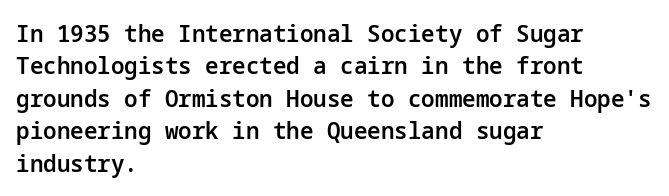
The image shows 24 px text type, upright; set left-aligned, normal line spacing (1.35x), normal letter spacing, not underlined.
